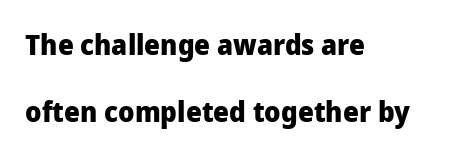
{"serif": "no", "italic": "no", "bold": "yes", "weight": "heavy", "width": "normal", "stroke_contrast": "low", "x_height": "medium", "monospaced": "no", "underline": "no", "align": "left", "line_spacing": "loose", "line_spacing_ratio": 2.39, "letter_spacing": "normal", "letter_spacing_em": 0.0, "glyph_px": 28}
